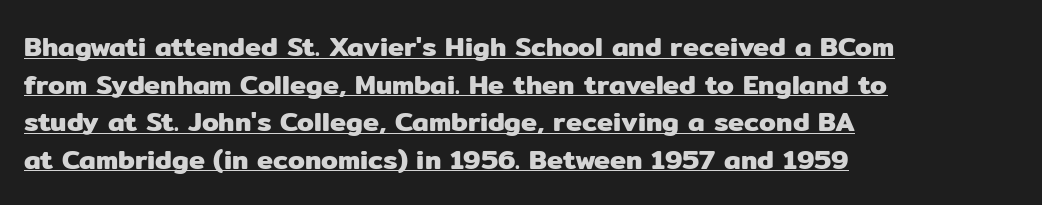
The image shows 27 px text type, upright; set left-aligned, normal line spacing (1.39x), normal letter spacing, underlined.
